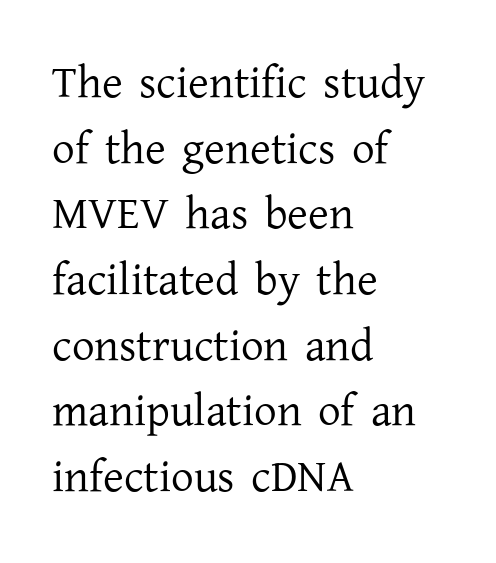
Q: Is the text bold? A: No.
Q: Is the text italic (slanted)? A: No, it is upright.
Q: Is the typeface a serif or a sans-serif typeface? A: Serif.
Q: Is the text underlined? A: No.
Q: How is the paragraph aligned? A: Left-aligned.
Q: Is the spacing between letters normal or unusually wide? A: Normal.
Q: Is the spacing between lines tight, normal or loose? A: Normal.
Q: Width (condensed, normal, or wide)? A: Normal.
Q: Stroke contrast? A: Low.
Q: x-height? A: Medium.
Q: Monospaced? A: No.
